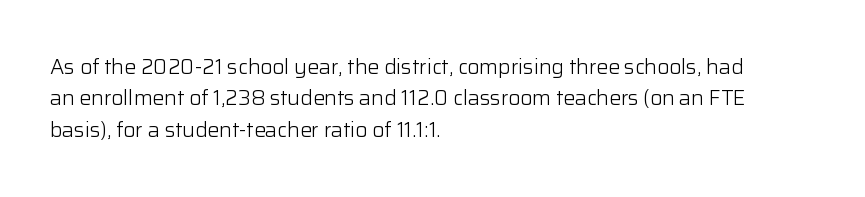
Ordinary non-slanted type is in use. Honestly, the row spacing looks completely unremarkable. These lines keep a tight, regular rhythm from letter to letter. These lines stack with their left ends in a neat column.
